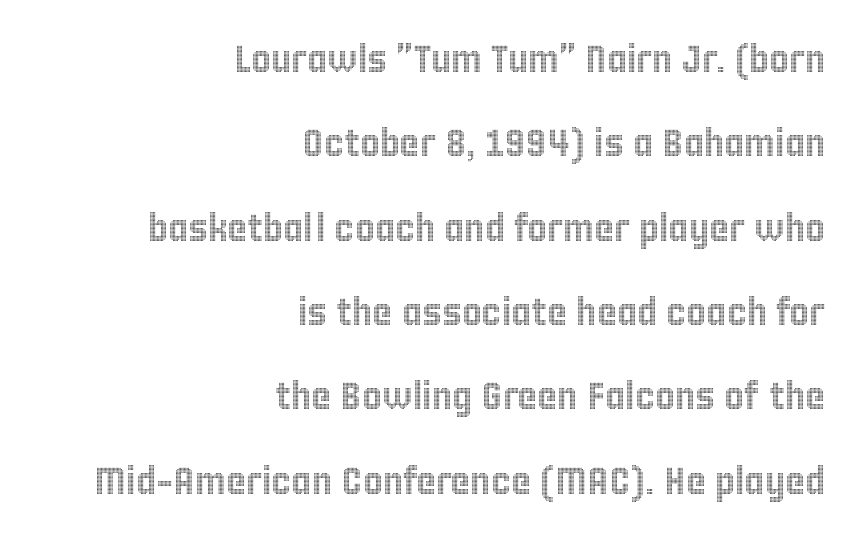
Short and long lines alike share a common ending point at right. Ordinary non-slanted type is in use. How would I describe the line gaps? Wide and relaxed. You could call the tracking neutral — neither tight nor loose.
